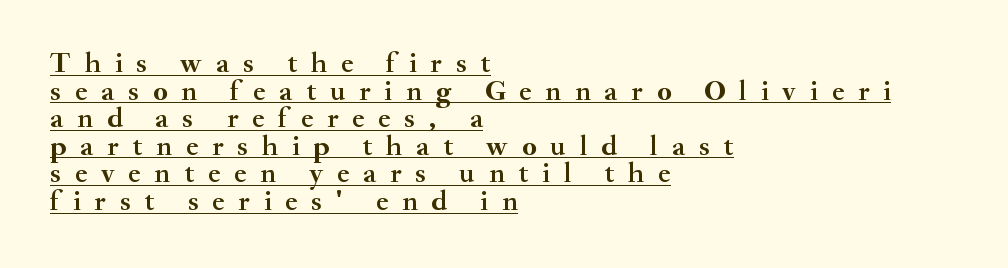
Q: Is the text bold? A: Yes.
Q: Is the text italic (slanted)? A: No, it is upright.
Q: Is the typeface a serif or a sans-serif typeface? A: Serif.
Q: Is the text underlined? A: Yes.
Q: How is the paragraph aligned? A: Left-aligned.
Q: Is the spacing between letters normal or unusually wide? A: Unusually wide.
Q: Is the spacing between lines tight, normal or loose? A: Tight.
Q: Width (condensed, normal, or wide)? A: Normal.
Q: Stroke contrast? A: Medium.
Q: x-height? A: Small.
Q: Monospaced? A: No.
